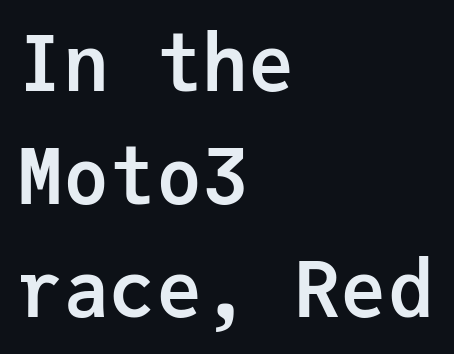
{"serif": "no", "italic": "no", "bold": "yes", "weight": "semibold", "width": "normal", "stroke_contrast": "low", "x_height": "medium", "monospaced": "yes", "underline": "no", "align": "left", "line_spacing": "normal", "line_spacing_ratio": 1.47, "letter_spacing": "normal", "letter_spacing_em": 0.0, "glyph_px": 77}
